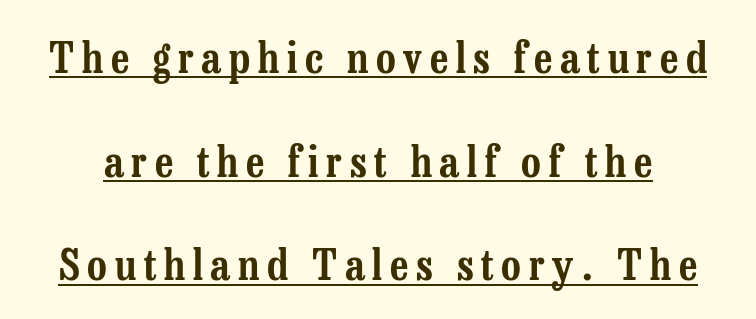
{"serif": "yes", "italic": "no", "width": "condensed", "stroke_contrast": "low", "x_height": "medium", "monospaced": "no", "underline": "yes", "line_spacing": "loose", "line_spacing_ratio": 2.41, "glyph_px": 43}
